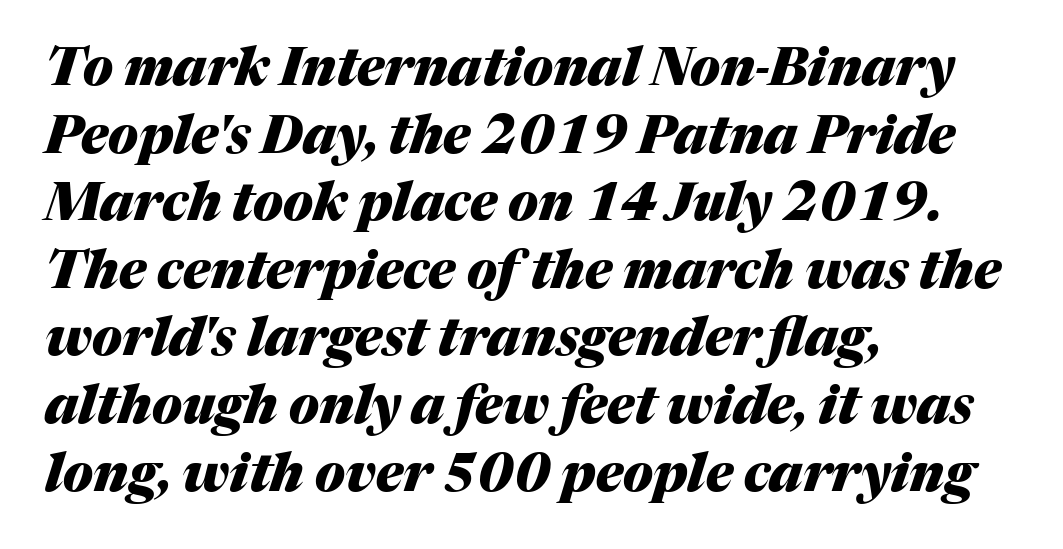
Q: Is the text bold? A: Yes.
Q: Is the text italic (slanted)? A: Yes, it leans right by about 17 degrees.
Q: Is the text underlined? A: No.
Q: How is the paragraph aligned? A: Left-aligned.
Q: Is the spacing between letters normal or unusually wide? A: Normal.
Q: Is the spacing between lines tight, normal or loose? A: Normal.
Q: Width (condensed, normal, or wide)? A: Normal.
Q: Stroke contrast? A: Medium.
Q: x-height? A: Medium.
Q: Monospaced? A: No.
